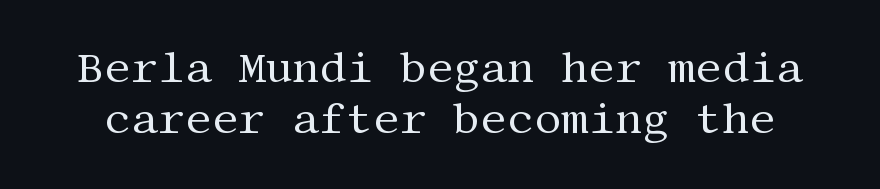
Does the type have serifs? Yes, each stem ends in a small foot. Unlike italic type, these characters show no tilt at all. Is the letter spacing exaggerated? No — it looks like the ordinary default. Has an underline been added? It has not. A light-to-regular cut is what we see here.
